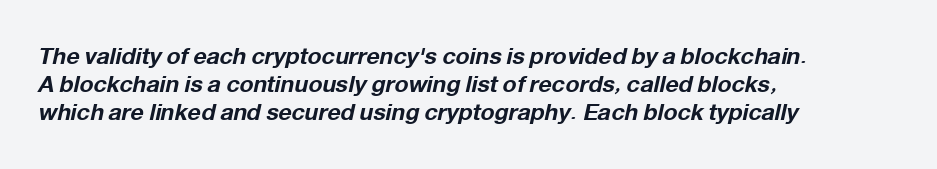
{"italic": "yes", "lean": "right", "slant_degrees": 12, "bold": "yes", "underline": "no", "align": "left", "line_spacing_ratio": 1.22, "letter_spacing": "normal", "letter_spacing_em": 0.0, "glyph_px": 23}
